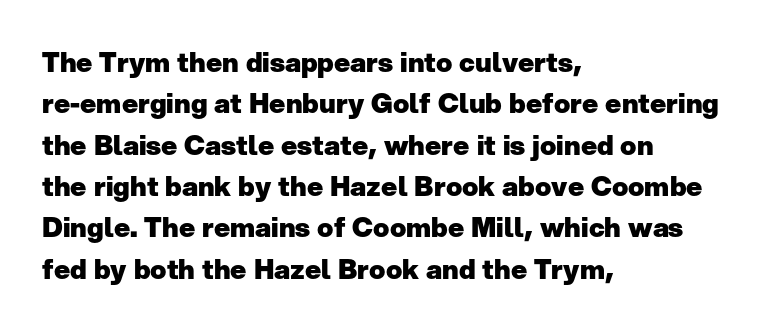
The image shows 27 px bold type, upright; set left-aligned, normal line spacing (1.53x), normal letter spacing, not underlined.
